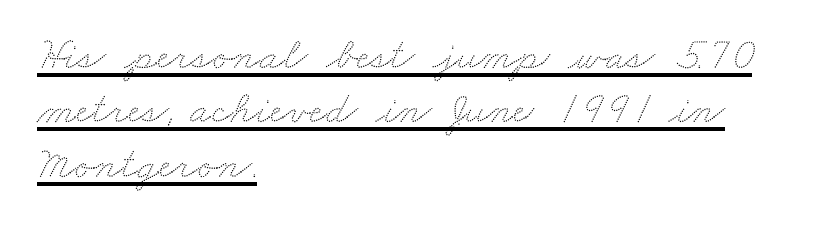
{"width": "wide", "stroke_contrast": "low", "x_height": "small", "monospaced": "no", "underline": "yes", "align": "left", "line_spacing_ratio": 1.21, "letter_spacing": "normal", "letter_spacing_em": 0.0, "glyph_px": 45}
